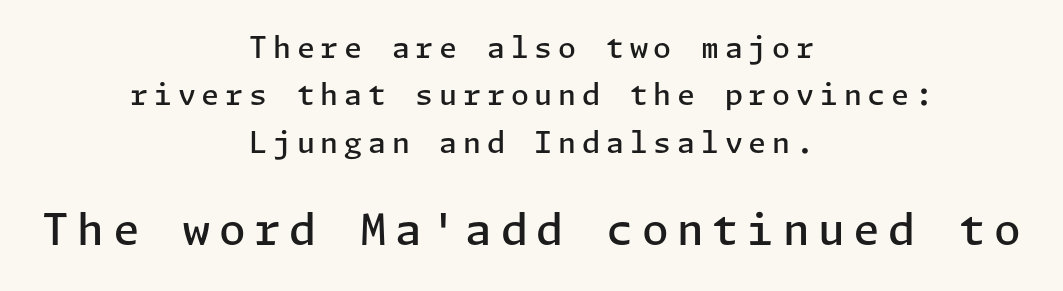
Descender tails drop into unmarked territory. These words are printed semibold, heavier than regular yet not bold. Typographically, this falls in the sans-serif category. Upright lettering throughout.
